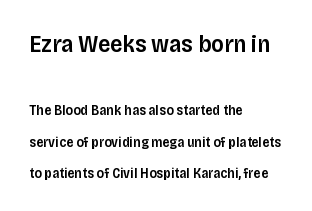
The image shows 24 px text type, upright; set left-aligned, loose line spacing (2.22x), normal letter spacing, not underlined; the first (top) block is 1.71x larger.
